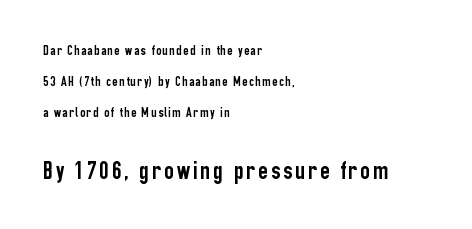
{"italic": "no", "underline": "no", "align": "left", "line_spacing": "loose", "line_spacing_ratio": 2.2, "larger_block": "second", "size_ratio": 1.86, "glyph_px": 26}
